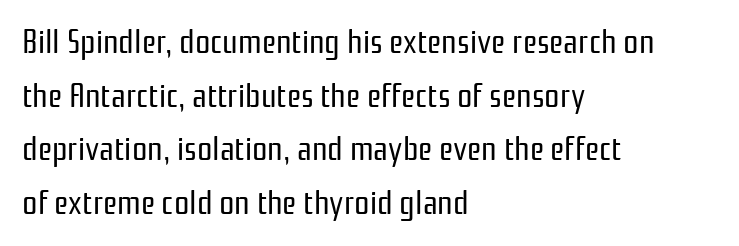
The image shows 34 px regular-weight, condensed sans-serif type, upright; set left-aligned, normal line spacing (1.58x), normal letter spacing, not underlined; low stroke contrast and a medium x-height.
